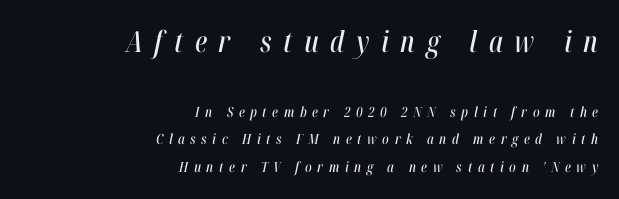
The lines are quadded right. The rendering uses natural spacing where letterforms have individual widths. Posture: slanted. Type without underlining. Characters follow at a spacing far wider than the type designer built in. The passage shown stacks its lines with a broad gap.
